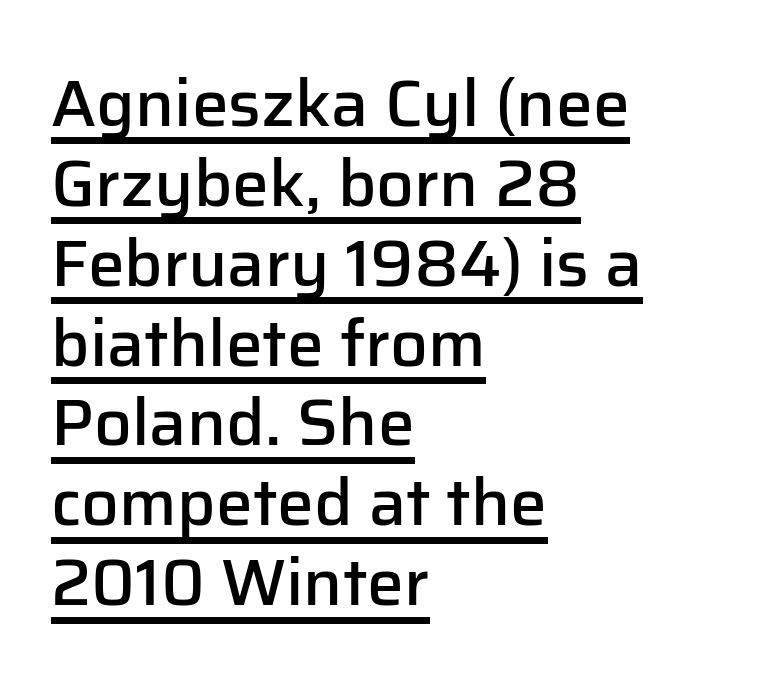
Q: Is the text bold? A: Semi-bold.
Q: Is the text italic (slanted)? A: No, it is upright.
Q: Is the typeface a serif or a sans-serif typeface? A: Sans-serif.
Q: Is the text underlined? A: Yes.
Q: How is the paragraph aligned? A: Left-aligned.
Q: Is the spacing between letters normal or unusually wide? A: Normal.
Q: Width (condensed, normal, or wide)? A: Normal.
Q: Stroke contrast? A: Low.
Q: x-height? A: Medium.
Q: Monospaced? A: No.
